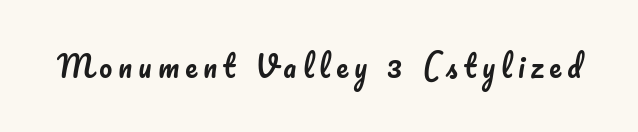
Q: Is the text italic (slanted)? A: Yes.
Q: Is the text underlined? A: No.
Q: Is the spacing between letters normal or unusually wide? A: Unusually wide.
Q: Width (condensed, normal, or wide)? A: Normal.
Q: Stroke contrast? A: Low.
Q: x-height? A: Small.
Q: Monospaced? A: No.
